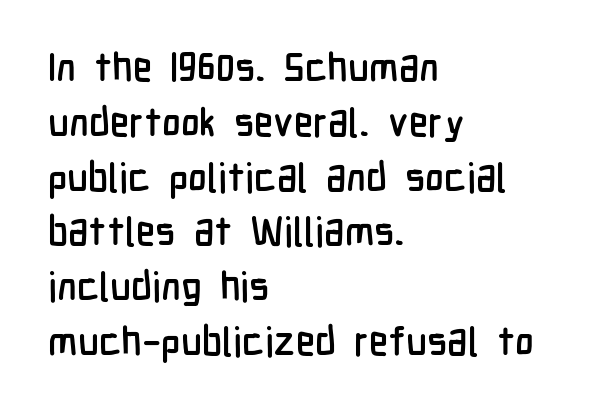
The image shows 40 px condensed sans-serif type, upright; set left-aligned, normal line spacing (1.37x), normal letter spacing, not underlined; low stroke contrast and a medium x-height.
